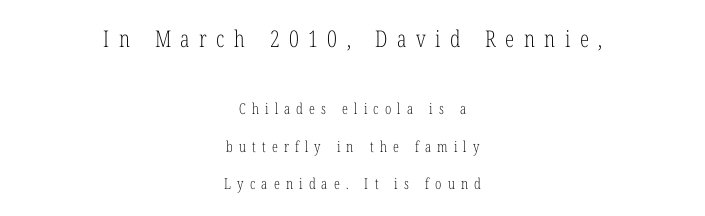
Q: Is the text bold? A: No.
Q: Is the text italic (slanted)? A: No, it is upright.
Q: Is the text underlined? A: No.
Q: How is the paragraph aligned? A: Centered.
Q: Is the spacing between letters normal or unusually wide? A: Unusually wide.
Q: Is the spacing between lines tight, normal or loose? A: Loose.
Q: Which block of text is set in a larger size, the first (top) or the second (bottom)? A: The first (top) one.
